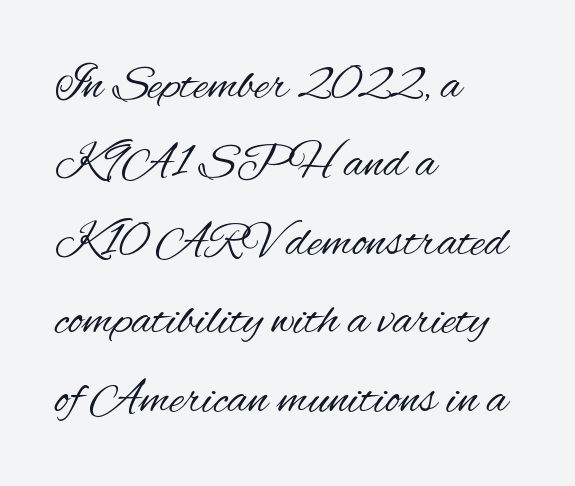
The image shows 49 px regular-weight, condensed sans-serif type; set left-aligned, normal line spacing (1.6x), normal letter spacing, not underlined; medium stroke contrast and a small x-height.
